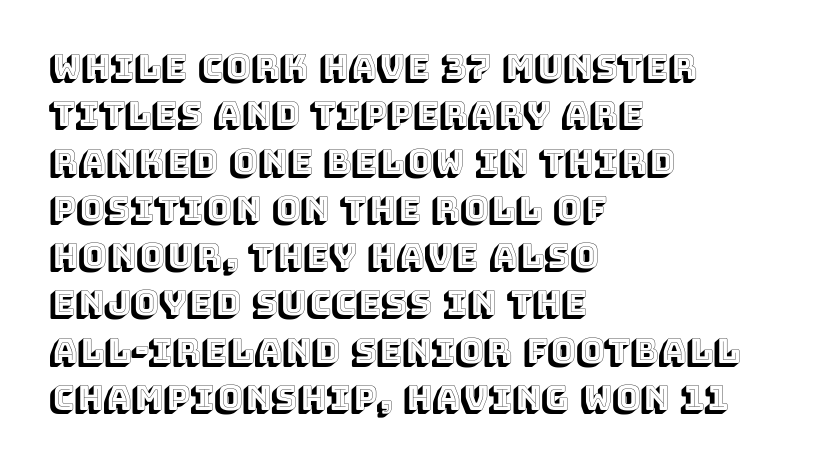
Reading down the block, your eye returns to a fixed left position each line. The font's upright variant was chosen for this text. Is there much room between lines? A standard amount, neither cramped nor airy. Varying glyph widths throughout — classic text-font behaviour. The letters sit at their default tracking, neither squeezed nor spread.
